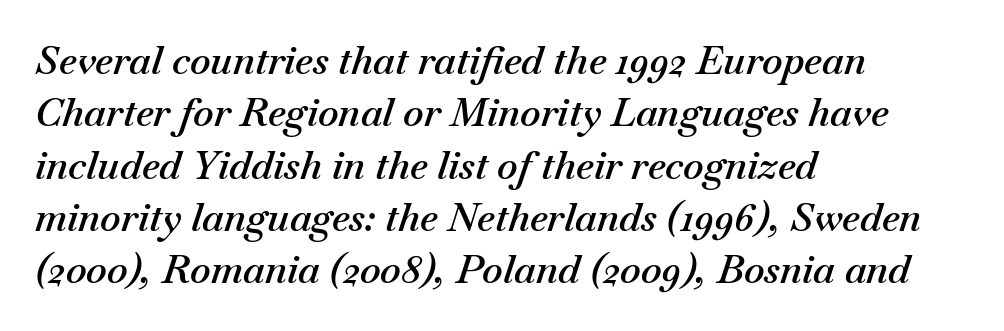
{"italic": "yes", "lean": "right", "slant_degrees": 18, "bold": "semi", "weight": "semibold", "width": "normal", "stroke_contrast": "medium", "x_height": "small", "monospaced": "no", "underline": "no", "align": "left", "line_spacing": "normal", "line_spacing_ratio": 1.34, "letter_spacing": "normal", "letter_spacing_em": 0.0, "glyph_px": 39}
